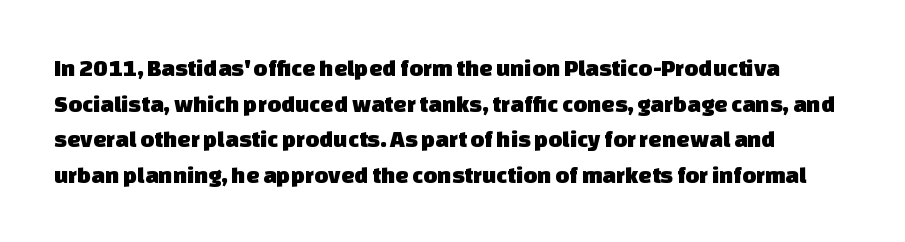
{"underline": "no", "line_spacing": "normal", "line_spacing_ratio": 1.48, "letter_spacing": "normal", "letter_spacing_em": 0.0, "glyph_px": 24}
